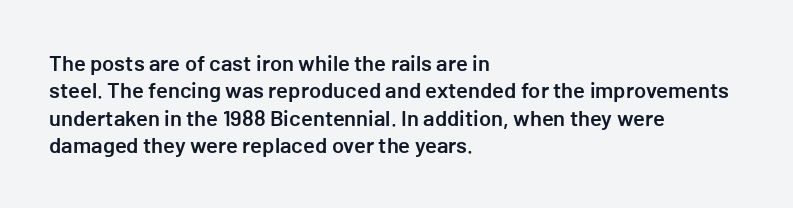
Horizontal bands of white between lines are of average thickness. The rendering keeps characters at their native spacing. The rendering anchors every line to the left-hand side. The type sits square on the baseline with zero lean.
